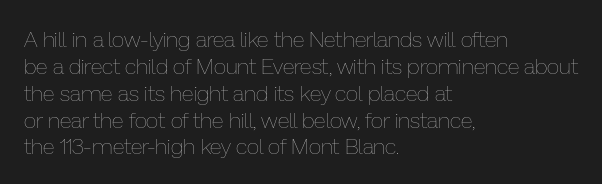
The image shows 22 px text type, upright; set left-aligned, line spacing 1.22x, normal letter spacing, not underlined.
